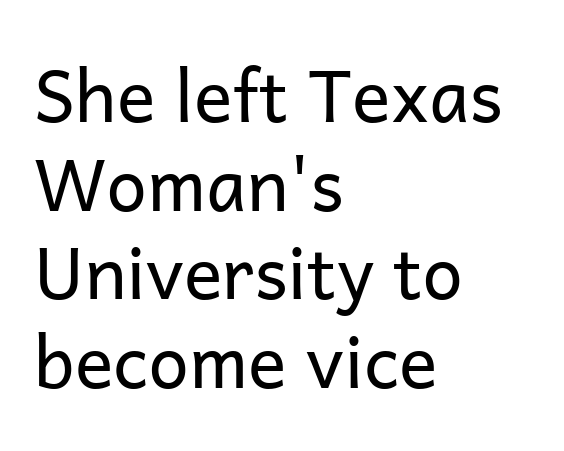
The rendering anchors every line to the left-hand side. You could not count columns in this text — the font is proportionally spaced. Tracking here is standard; glyphs follow each other at the usual distance. The cut favours lightness, reaching ordinary text weight at its darkest. Does the lettering tilt? It doesn't — this is upright. The glyphs are unaccompanied by any horizontal stroke below them.
